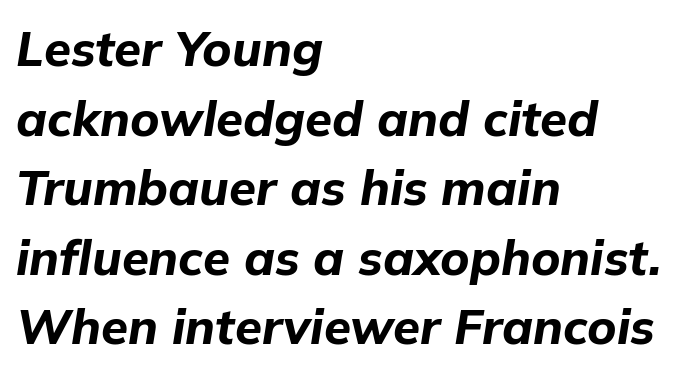
A student would call this left alignment; a typographer would say flush left, rag right. You'd pick this weight for a headline — it's a proper bold. The lines sit at an ordinary, default distance from one another. In terms of posture, this sample is oblique.
